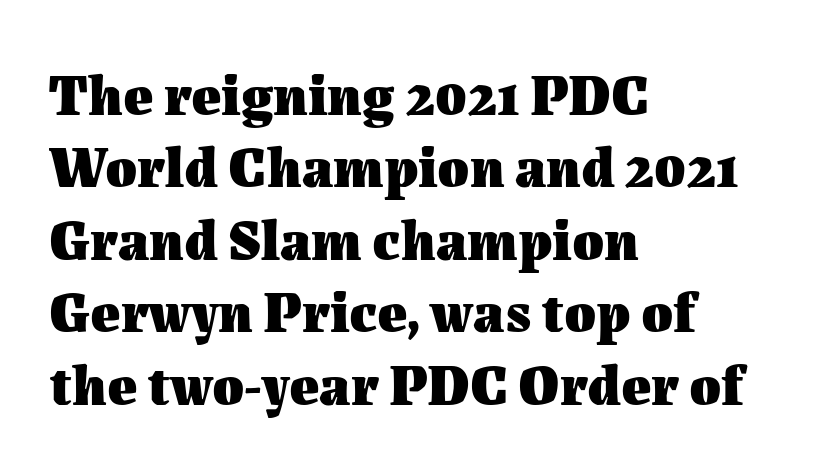
Q: Is the text bold? A: Yes.
Q: Is the text italic (slanted)? A: No, it is upright.
Q: Is the text underlined? A: No.
Q: How is the paragraph aligned? A: Left-aligned.
Q: Is the spacing between letters normal or unusually wide? A: Normal.
Q: Is the spacing between lines tight, normal or loose? A: Normal.
Q: Width (condensed, normal, or wide)? A: Normal.
Q: Stroke contrast? A: Medium.
Q: x-height? A: Medium.
Q: Monospaced? A: No.
